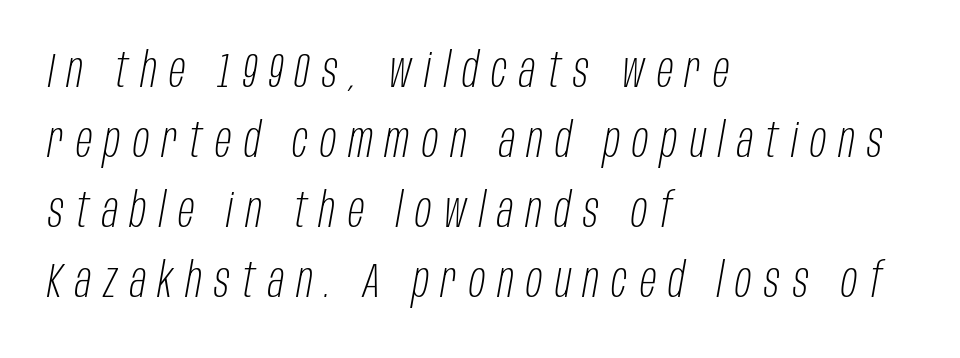
Does the lettering tilt? It does — this is italic. This reads as an unemphasized weight, regular at the heaviest. Students, observe: this is what conventionally led text looks like. The ragged edge is on the right, which tells us the setting is flush left.
